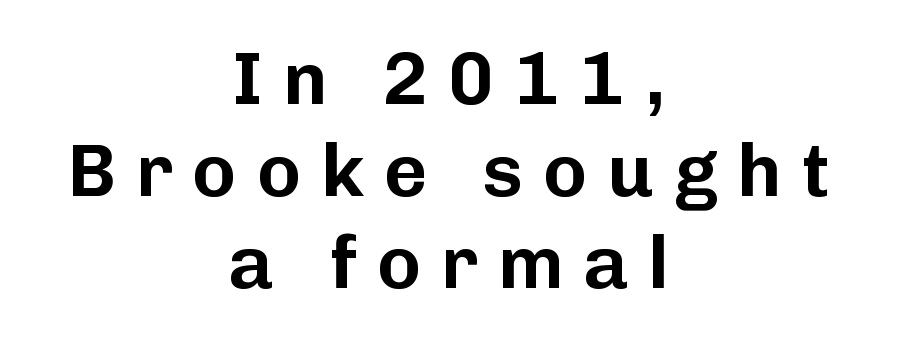
Q: Is the text italic (slanted)? A: No, it is upright.
Q: Is the typeface a serif or a sans-serif typeface? A: Sans-serif.
Q: Is the text underlined? A: No.
Q: How is the paragraph aligned? A: Centered.
Q: Is the spacing between letters normal or unusually wide? A: Unusually wide.
Q: Width (condensed, normal, or wide)? A: Normal.
Q: Stroke contrast? A: Low.
Q: x-height? A: Medium.
Q: Monospaced? A: No.
